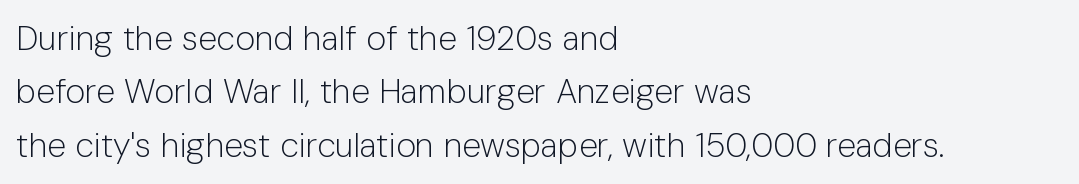
A typesetter would call this proportional, since set widths differ per character. Caption: standard tracking, unaltered. Reading down the column, the eye jumps a familiar distance to each next line. Notice how the stems are strictly vertical — no italics here.
